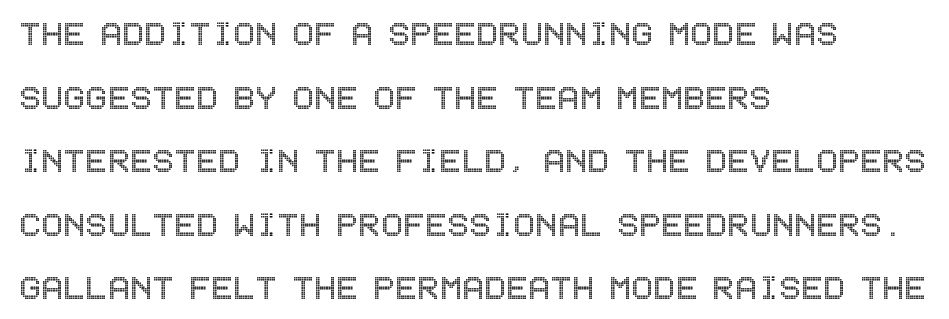
Q: Is the text italic (slanted)? A: No, it is upright.
Q: Is the text underlined? A: No.
Q: How is the paragraph aligned? A: Left-aligned.
Q: Is the spacing between letters normal or unusually wide? A: Normal.
Q: Is the spacing between lines tight, normal or loose? A: Normal.
Q: Width (condensed, normal, or wide)? A: Condensed.
Q: x-height? A: Large.
